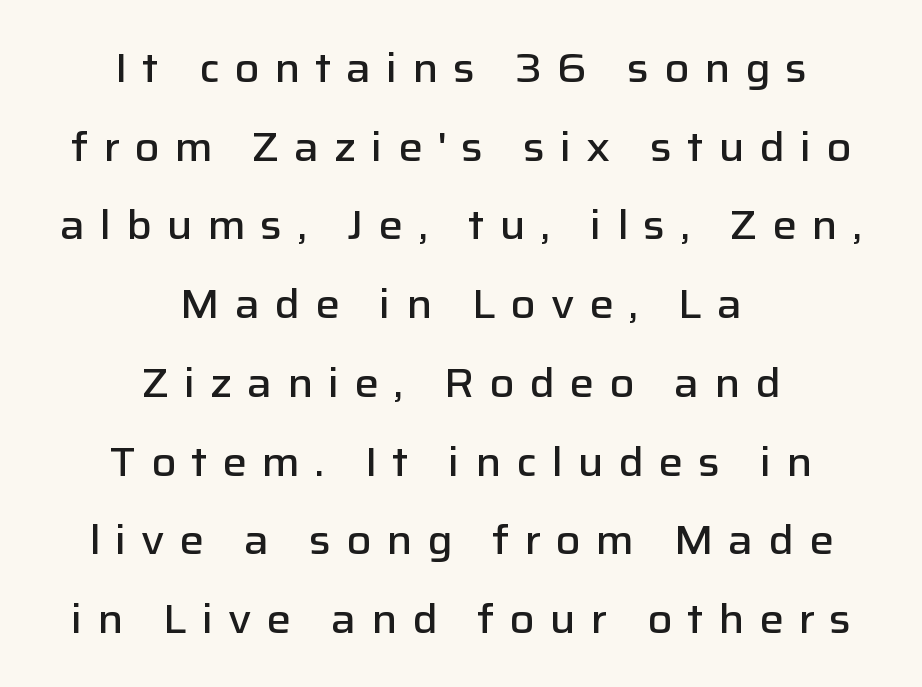
Q: Is the text bold? A: Semi-bold.
Q: Is the text italic (slanted)? A: No, it is upright.
Q: Is the typeface a serif or a sans-serif typeface? A: Sans-serif.
Q: Is the text underlined? A: No.
Q: How is the paragraph aligned? A: Centered.
Q: Is the spacing between letters normal or unusually wide? A: Unusually wide.
Q: Is the spacing between lines tight, normal or loose? A: Loose.
Q: Width (condensed, normal, or wide)? A: Normal.
Q: Stroke contrast? A: Low.
Q: x-height? A: Medium.
Q: Monospaced? A: No.
